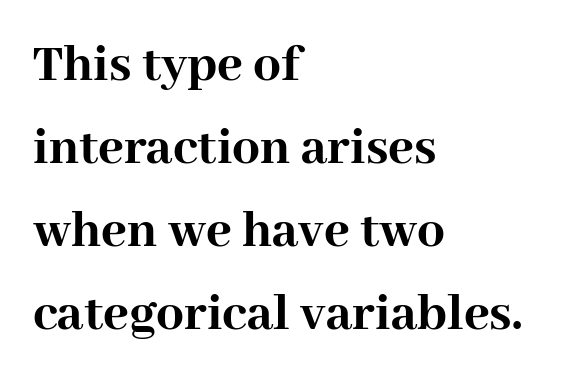
Q: Is the text bold? A: Yes.
Q: Is the text italic (slanted)? A: No, it is upright.
Q: Is the typeface a serif or a sans-serif typeface? A: Serif.
Q: Is the text underlined? A: No.
Q: How is the paragraph aligned? A: Left-aligned.
Q: Is the spacing between letters normal or unusually wide? A: Normal.
Q: Is the spacing between lines tight, normal or loose? A: Normal.
Q: Width (condensed, normal, or wide)? A: Normal.
Q: Stroke contrast? A: High.
Q: x-height? A: Medium.
Q: Monospaced? A: No.
